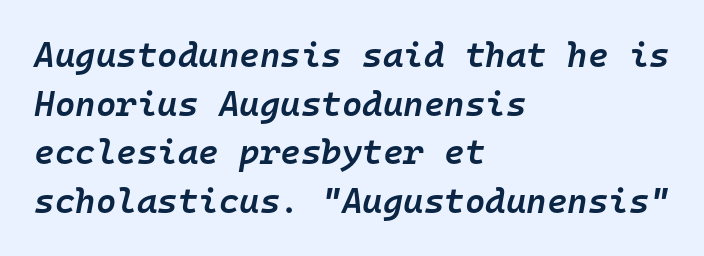
{"italic": "yes", "lean": "right", "slant_degrees": 10, "bold": "semi", "weight": "semibold", "width": "normal", "stroke_contrast": "low", "x_height": "medium", "monospaced": "yes", "underline": "no", "align": "left", "line_spacing": "normal", "line_spacing_ratio": 1.39, "letter_spacing": "normal", "letter_spacing_em": 0.0, "glyph_px": 35}
